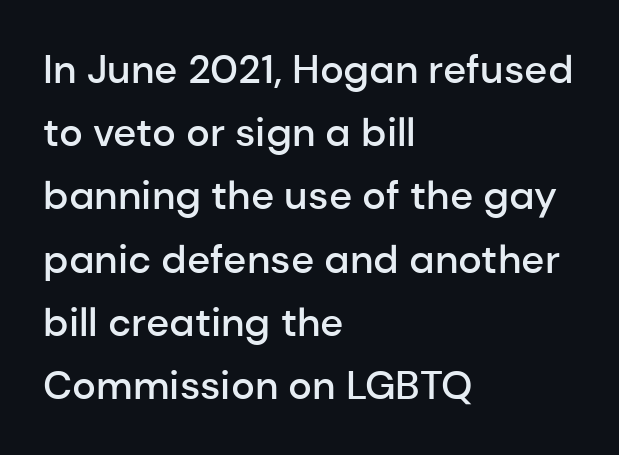
{"serif": "no", "italic": "no", "bold": "semi", "weight": "semibold", "width": "normal", "stroke_contrast": "low", "x_height": "medium", "monospaced": "no", "underline": "no", "align": "left", "line_spacing": "normal", "line_spacing_ratio": 1.58, "letter_spacing": "normal", "letter_spacing_em": 0.0, "glyph_px": 40}
